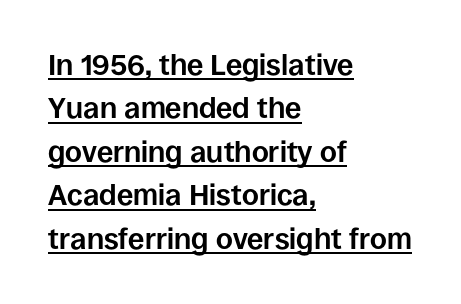
{"serif": "no", "italic": "no", "bold": "yes", "weight": "bold", "width": "normal", "stroke_contrast": "low", "x_height": "large", "monospaced": "no", "underline": "yes", "align": "left", "line_spacing": "normal", "line_spacing_ratio": 1.5, "letter_spacing": "normal", "letter_spacing_em": 0.0, "glyph_px": 29}
